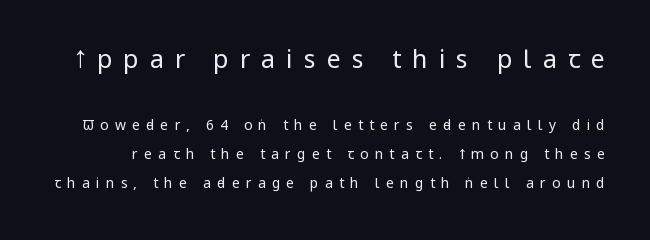
Display-style spreading of the glyphs; the letterfit is very open. You can tell it's not italic because the verticals are truly vertical. The font sits on the lighter half of the weight spectrum, regular included. Airy leading. Glance below the letters and you will spot only blank space. The earlier block is typeset at a bigger size than the later block.
